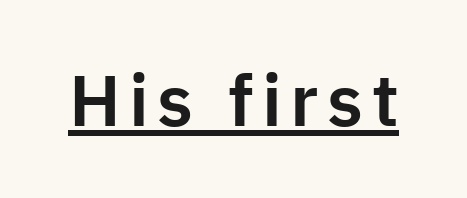
Q: Is the text italic (slanted)? A: No, it is upright.
Q: Is the typeface a serif or a sans-serif typeface? A: Sans-serif.
Q: Is the text underlined? A: Yes.
Q: Width (condensed, normal, or wide)? A: Normal.
Q: Stroke contrast? A: Low.
Q: x-height? A: Medium.
Q: Monospaced? A: No.
